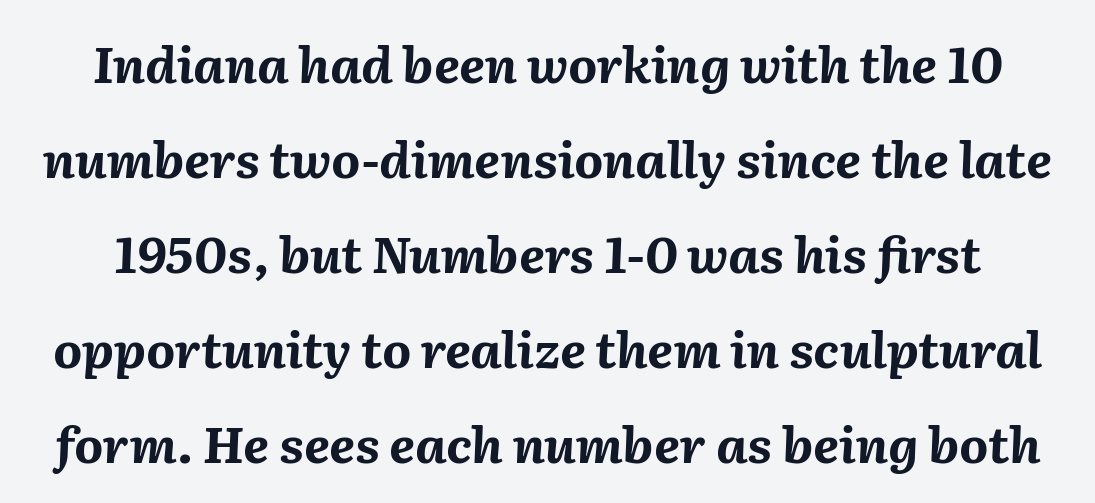
Any mark beneath the type? The region is blank. This is heavy type, rendered in bold. A typesetter would call this proportional, since set widths differ per character. Between one letter and the next there's only the usual sliver of space. Is the type slanted? Yes — the strokes lean at a clear angle.
